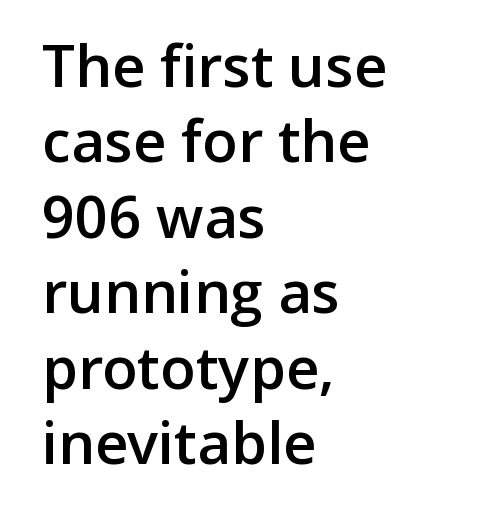
Q: Is the text bold? A: Semi-bold.
Q: Is the text italic (slanted)? A: No, it is upright.
Q: Is the typeface a serif or a sans-serif typeface? A: Sans-serif.
Q: Is the text underlined? A: No.
Q: How is the paragraph aligned? A: Left-aligned.
Q: Is the spacing between letters normal or unusually wide? A: Normal.
Q: Is the spacing between lines tight, normal or loose? A: Normal.
Q: Width (condensed, normal, or wide)? A: Normal.
Q: Stroke contrast? A: Low.
Q: x-height? A: Medium.
Q: Monospaced? A: No.
